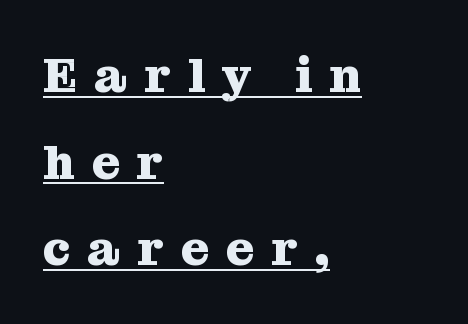
{"serif": "yes", "italic": "no", "bold": "yes", "weight": "heavy", "width": "normal", "stroke_contrast": "medium", "x_height": "medium", "monospaced": "no", "underline": "yes", "align": "left", "line_spacing_ratio": 1.77, "letter_spacing": "wide", "letter_spacing_em": 0.34, "glyph_px": 49}
